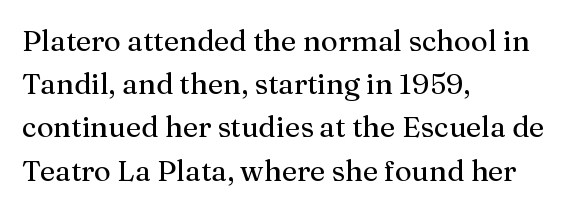
The image shows 29 px serif type, upright; set left-aligned, normal line spacing (1.49x), normal letter spacing, not underlined; medium stroke contrast and a medium x-height.
